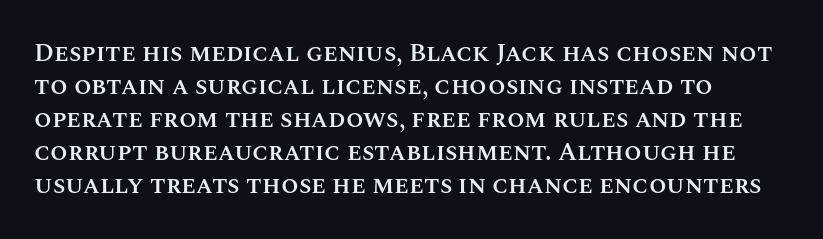
Is the letter spacing exaggerated? No — it looks like the ordinary default. The text block is weighted toward the left margin, trailing off unevenly rightward. Anything drawn beneath the words? Only blank space. The passage shown stacks its lines at a standard gap.
